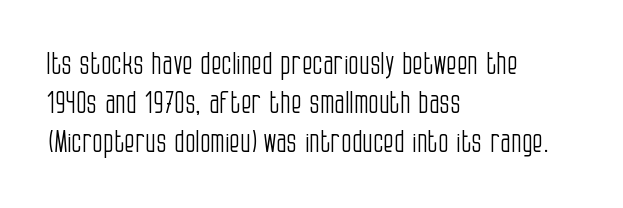
{"serif": "no", "italic": "no", "bold": "no", "weight": "light", "width": "condensed", "stroke_contrast": "low", "x_height": "large", "monospaced": "no", "underline": "no", "align": "left", "line_spacing": "normal", "line_spacing_ratio": 1.26, "letter_spacing": "normal", "letter_spacing_em": 0.0, "glyph_px": 31}
